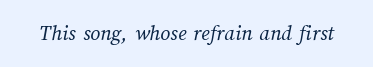
Q: Is the text bold? A: No.
Q: Is the text underlined? A: No.
Q: Is the spacing between letters normal or unusually wide? A: Normal.
